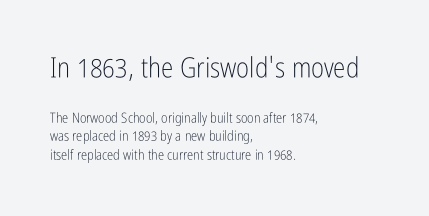
Q: Is the text bold? A: No.
Q: Is the text italic (slanted)? A: No, it is upright.
Q: Is the typeface a serif or a sans-serif typeface? A: Sans-serif.
Q: Is the text underlined? A: No.
Q: How is the paragraph aligned? A: Left-aligned.
Q: Is the spacing between letters normal or unusually wide? A: Normal.
Q: Is the spacing between lines tight, normal or loose? A: Normal.
Q: Which block of text is set in a larger size, the first (top) or the second (bottom)? A: The first (top) one.
Q: Width (condensed, normal, or wide)? A: Condensed.
Q: Stroke contrast? A: Low.
Q: x-height? A: Medium.
Q: Monospaced? A: No.
